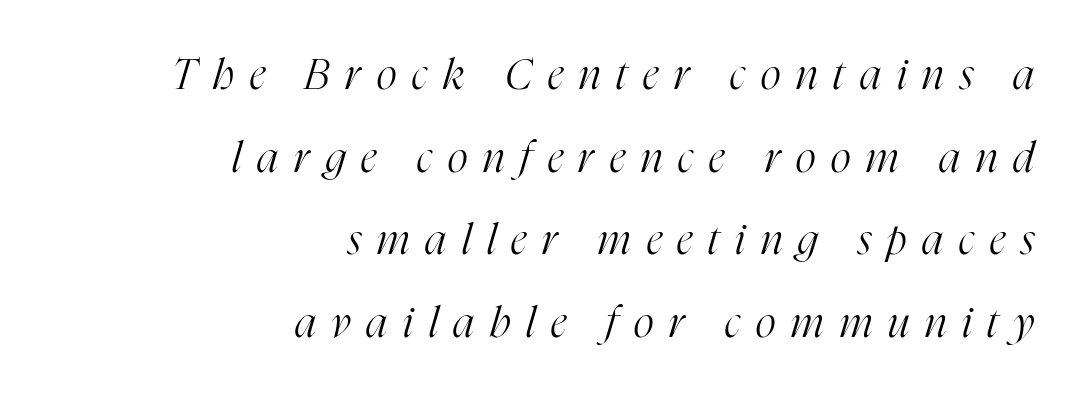
The image shows 43 px light, condensed serif type, italic (leaning right); set right-aligned, loose line spacing (1.92x), unusually wide letter spacing (+0.37 em), not underlined; high stroke contrast and a medium x-height.
